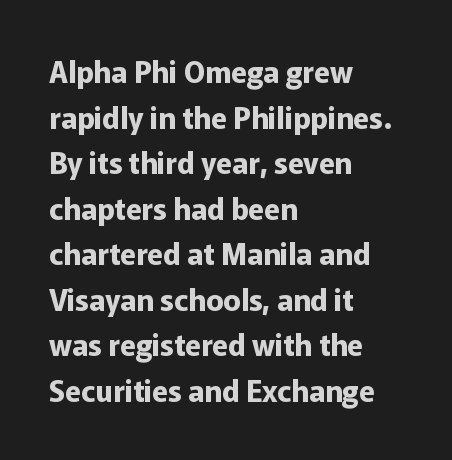
{"serif": "no", "italic": "no", "bold": "yes", "weight": "bold", "width": "normal", "stroke_contrast": "low", "x_height": "medium", "monospaced": "no", "underline": "no", "align": "left", "line_spacing": "normal", "line_spacing_ratio": 1.57, "letter_spacing": "normal", "letter_spacing_em": 0.0, "glyph_px": 29}
